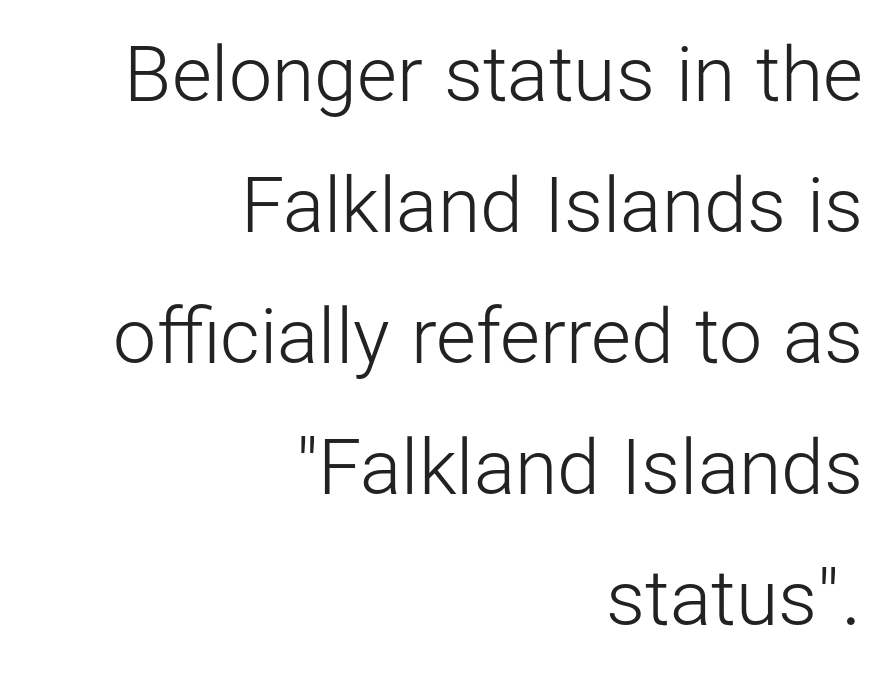
{"serif": "no", "italic": "no", "bold": "no", "weight": "light", "width": "normal", "stroke_contrast": "low", "x_height": "medium", "monospaced": "no", "underline": "no", "align": "right", "line_spacing": "normal", "line_spacing_ratio": 1.7, "letter_spacing": "normal", "letter_spacing_em": 0.0, "glyph_px": 77}
